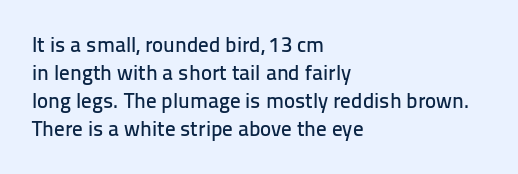
{"italic": "no", "underline": "no", "align": "left", "line_spacing": "normal", "line_spacing_ratio": 1.33, "letter_spacing": "normal", "letter_spacing_em": 0.0, "glyph_px": 21}
